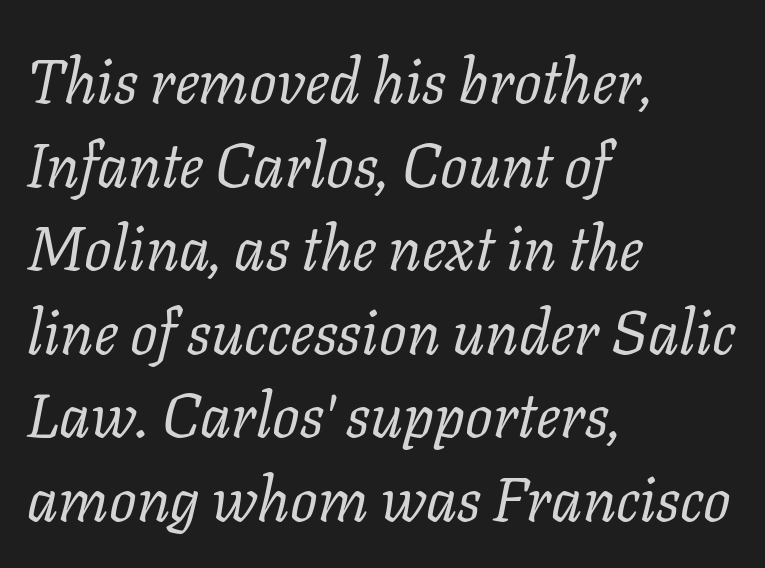
Q: Is the text bold? A: No.
Q: Is the text italic (slanted)? A: Yes, it leans right by about 11 degrees.
Q: Is the typeface a serif or a sans-serif typeface? A: Serif.
Q: Is the text underlined? A: No.
Q: How is the paragraph aligned? A: Left-aligned.
Q: Is the spacing between letters normal or unusually wide? A: Normal.
Q: Is the spacing between lines tight, normal or loose? A: Normal.
Q: Width (condensed, normal, or wide)? A: Normal.
Q: Stroke contrast? A: Low.
Q: x-height? A: Medium.
Q: Monospaced? A: No.
